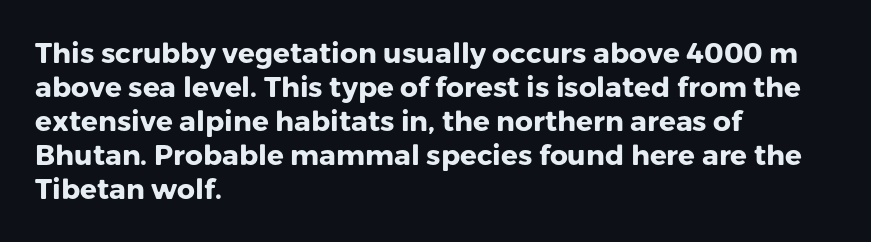
{"serif": "no", "italic": "no", "bold": "yes", "weight": "heavy", "width": "normal", "stroke_contrast": "low", "x_height": "medium", "monospaced": "no", "underline": "no", "align": "left", "line_spacing_ratio": 1.21, "letter_spacing": "normal", "letter_spacing_em": 0.0, "glyph_px": 28}
